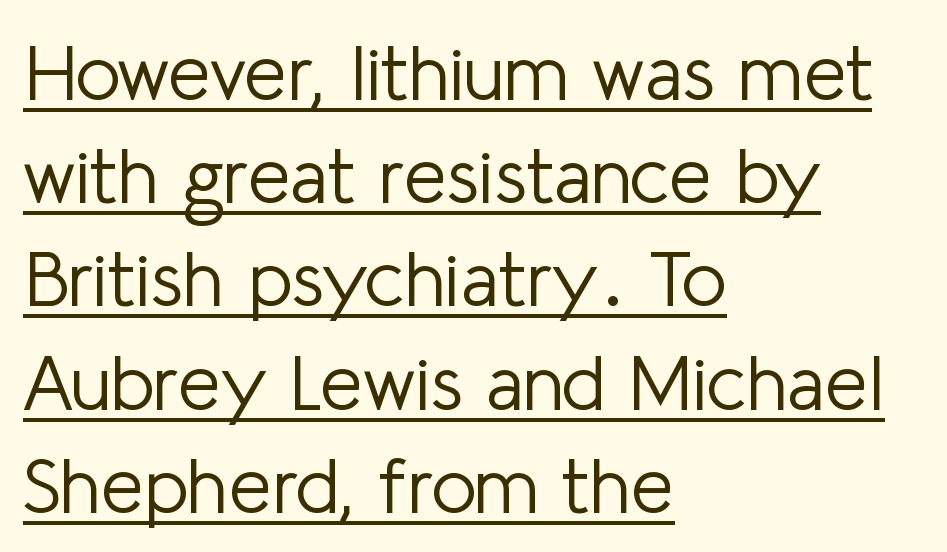
Q: Is the text bold? A: No.
Q: Is the text italic (slanted)? A: No, it is upright.
Q: Is the typeface a serif or a sans-serif typeface? A: Sans-serif.
Q: Is the text underlined? A: Yes.
Q: How is the paragraph aligned? A: Left-aligned.
Q: Is the spacing between letters normal or unusually wide? A: Normal.
Q: Is the spacing between lines tight, normal or loose? A: Normal.
Q: Width (condensed, normal, or wide)? A: Normal.
Q: Stroke contrast? A: Low.
Q: x-height? A: Medium.
Q: Monospaced? A: No.
